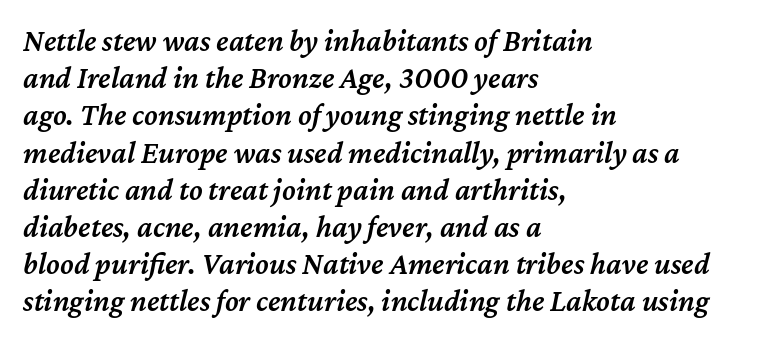
{"italic": "yes", "lean": "right", "slant_degrees": 12, "bold": "semi", "weight": "semibold", "width": "normal", "stroke_contrast": "medium", "x_height": "medium", "monospaced": "no", "underline": "no", "align": "left", "line_spacing_ratio": 1.2, "letter_spacing": "normal", "letter_spacing_em": 0.0, "glyph_px": 31}
